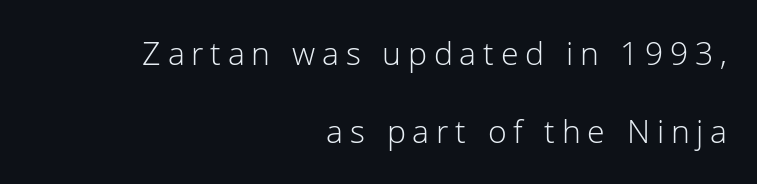
The image shows 32 px light sans-serif type, upright; set right-aligned, loose line spacing (2.44x), unusually wide letter spacing (+0.21 em), not underlined; low stroke contrast and a medium x-height.
